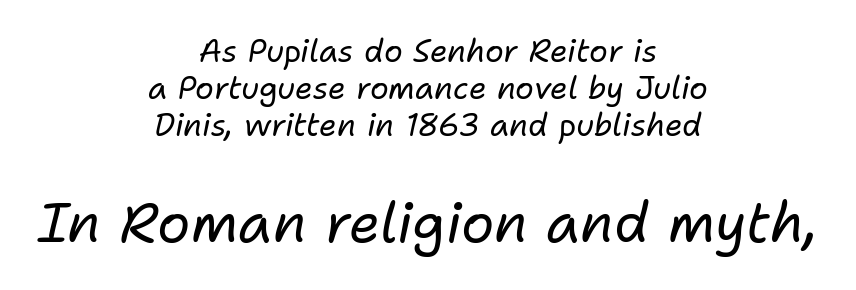
Q: Is the text bold? A: No.
Q: Is the text italic (slanted)? A: Yes, it leans right by about 11 degrees.
Q: Is the text underlined? A: No.
Q: How is the paragraph aligned? A: Centered.
Q: Is the spacing between letters normal or unusually wide? A: Normal.
Q: Which block of text is set in a larger size, the first (top) or the second (bottom)? A: The second (bottom) one.
Q: Width (condensed, normal, or wide)? A: Normal.
Q: Stroke contrast? A: Low.
Q: x-height? A: Medium.
Q: Monospaced? A: No.
